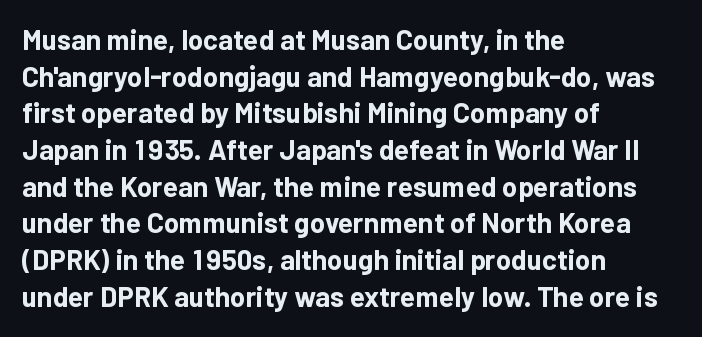
Q: Is the text bold? A: Yes.
Q: Is the text italic (slanted)? A: No, it is upright.
Q: Is the typeface a serif or a sans-serif typeface? A: Sans-serif.
Q: Is the text underlined? A: No.
Q: How is the paragraph aligned? A: Left-aligned.
Q: Is the spacing between letters normal or unusually wide? A: Normal.
Q: Is the spacing between lines tight, normal or loose? A: Normal.
Q: Width (condensed, normal, or wide)? A: Normal.
Q: Stroke contrast? A: Low.
Q: x-height? A: Medium.
Q: Monospaced? A: No.
